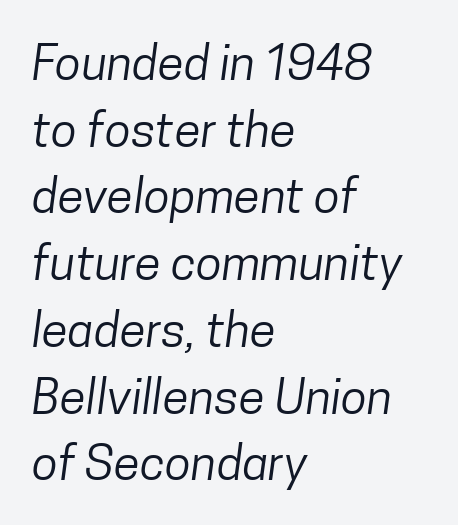
{"serif": "no", "bold": "no", "weight": "regular", "width": "condensed", "stroke_contrast": "low", "x_height": "medium", "monospaced": "no", "underline": "no", "align": "left", "line_spacing": "normal", "line_spacing_ratio": 1.39, "letter_spacing": "normal", "letter_spacing_em": 0.0, "glyph_px": 48}
